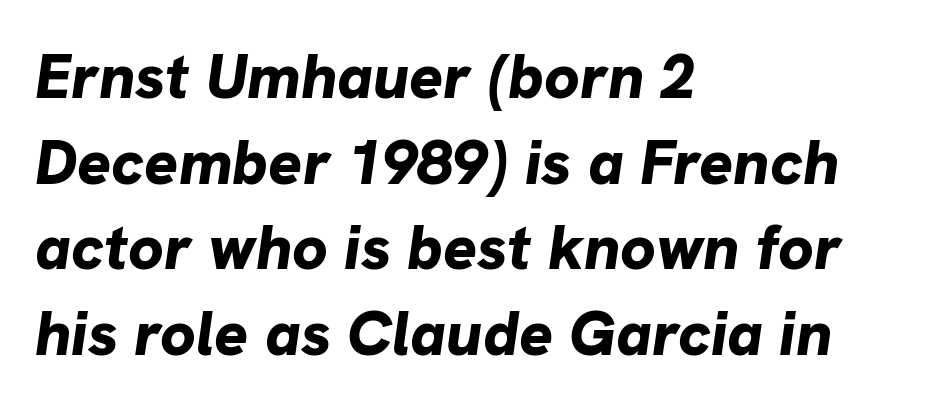
Q: Is the text bold? A: Yes.
Q: Is the text italic (slanted)? A: Yes, it leans right by about 8 degrees.
Q: Is the text underlined? A: No.
Q: How is the paragraph aligned? A: Left-aligned.
Q: Is the spacing between letters normal or unusually wide? A: Normal.
Q: Is the spacing between lines tight, normal or loose? A: Normal.
Q: Width (condensed, normal, or wide)? A: Normal.
Q: Stroke contrast? A: Low.
Q: x-height? A: Medium.
Q: Monospaced? A: No.
